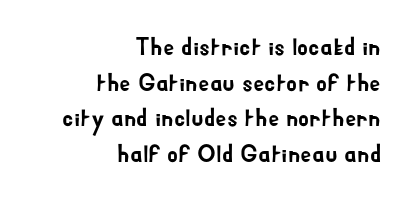
Q: Is the text italic (slanted)? A: No, it is upright.
Q: Is the text underlined? A: No.
Q: How is the paragraph aligned? A: Right-aligned.
Q: Is the spacing between letters normal or unusually wide? A: Normal.
Q: Is the spacing between lines tight, normal or loose? A: Normal.
